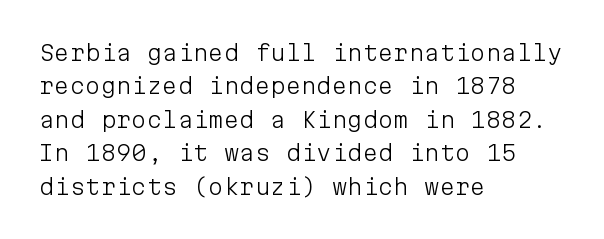
The image shows 22 px text type, upright; set left-aligned, normal line spacing (1.52x), normal letter spacing, not underlined.
